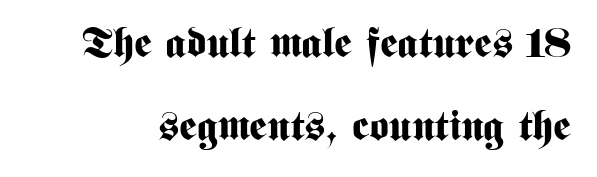
{"serif": "no", "italic": "no", "bold": "yes", "weight": "bold", "width": "condensed", "stroke_contrast": "medium", "x_height": "medium", "monospaced": "no", "underline": "no", "line_spacing": "loose", "line_spacing_ratio": 1.98, "letter_spacing": "normal", "letter_spacing_em": 0.0, "glyph_px": 42}
